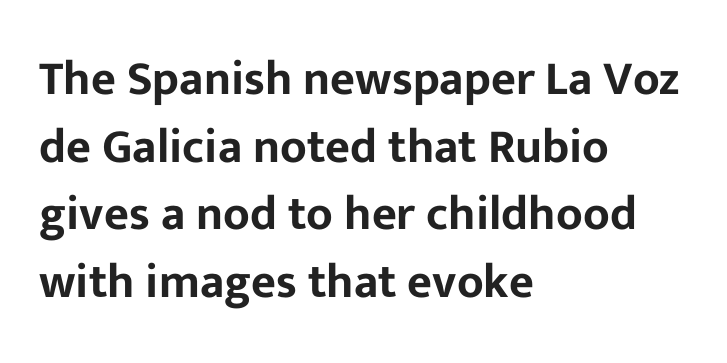
Vertical strokes here are truly vertical. The characters display no serif detailing; their extremities are plain. Proportional: the letters do not fall into vertical columns. The gap between lines stays unmarked. Left-aligned paragraph, ragged on the right.
